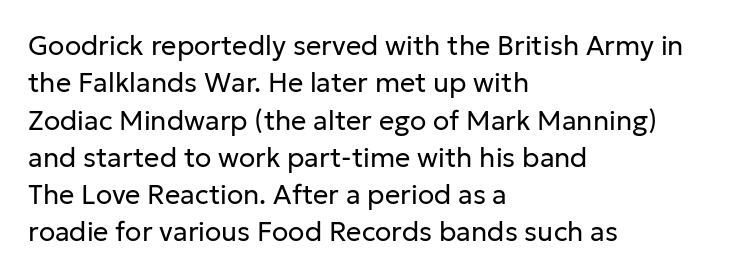
{"italic": "no", "bold": "no", "underline": "no", "align": "left", "line_spacing": "normal", "line_spacing_ratio": 1.38, "letter_spacing": "normal", "letter_spacing_em": 0.0, "glyph_px": 27}
